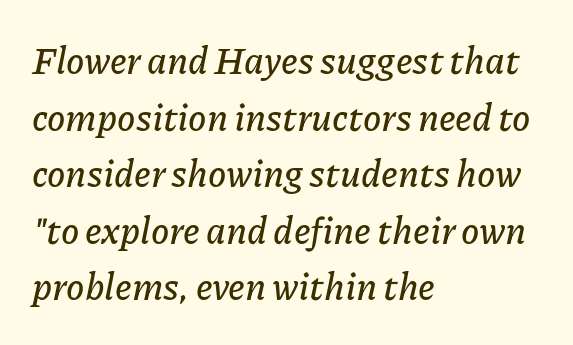
The image shows 37 px text type, italic (leaning right); set left-aligned, normal line spacing (1.53x), normal letter spacing, not underlined; low stroke contrast and a medium x-height.
